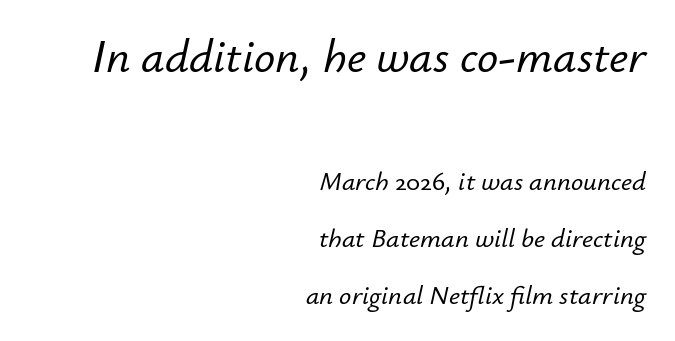
Q: Is the text italic (slanted)? A: Yes, it leans right by about 12 degrees.
Q: Is the text underlined? A: No.
Q: How is the paragraph aligned? A: Right-aligned.
Q: Is the spacing between letters normal or unusually wide? A: Normal.
Q: Is the spacing between lines tight, normal or loose? A: Loose.
Q: Which block of text is set in a larger size, the first (top) or the second (bottom)? A: The first (top) one.
Q: Width (condensed, normal, or wide)? A: Normal.
Q: Stroke contrast? A: Low.
Q: x-height? A: Small.
Q: Monospaced? A: No.
